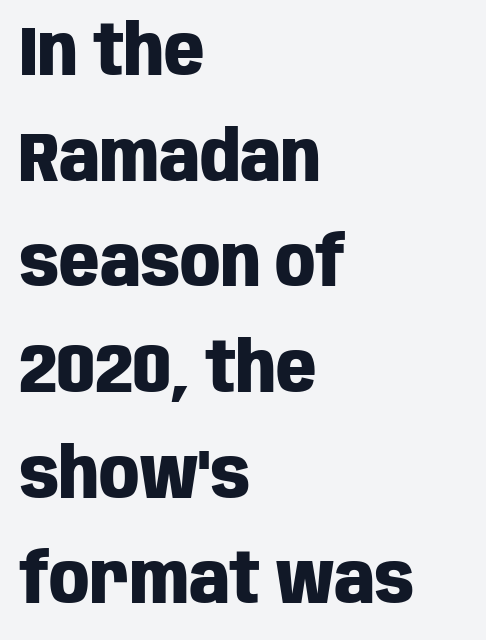
A typesetter would mark this as roman, not italic. A dark, heavy texture on the line: the type is bold. The rendering shows plain stroke endings on the letterforms — a sans-serif design. You could not count columns in this text — the font is proportionally spaced. Decoration check: the copy has no underline.
